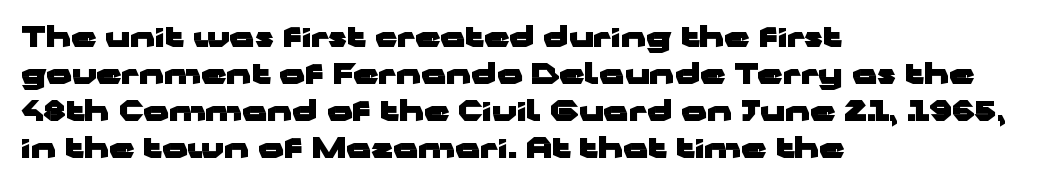
Q: Is the text bold? A: Yes.
Q: Is the text italic (slanted)? A: No, it is upright.
Q: Is the typeface a serif or a sans-serif typeface? A: Sans-serif.
Q: Is the text underlined? A: No.
Q: How is the paragraph aligned? A: Left-aligned.
Q: Is the spacing between letters normal or unusually wide? A: Normal.
Q: Is the spacing between lines tight, normal or loose? A: Normal.
Q: Width (condensed, normal, or wide)? A: Wide.
Q: Stroke contrast? A: Low.
Q: x-height? A: Medium.
Q: Monospaced? A: No.
